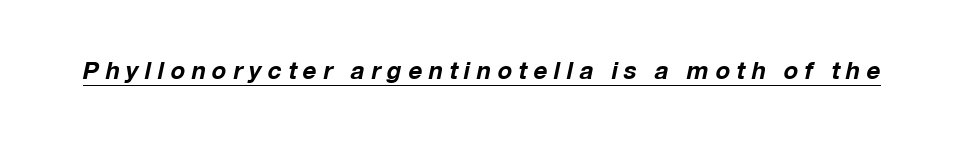
Q: Is the text bold? A: Yes.
Q: Is the text italic (slanted)? A: Yes, it leans right by about 12 degrees.
Q: Is the text underlined? A: Yes.
Q: Is the spacing between letters normal or unusually wide? A: Unusually wide.
